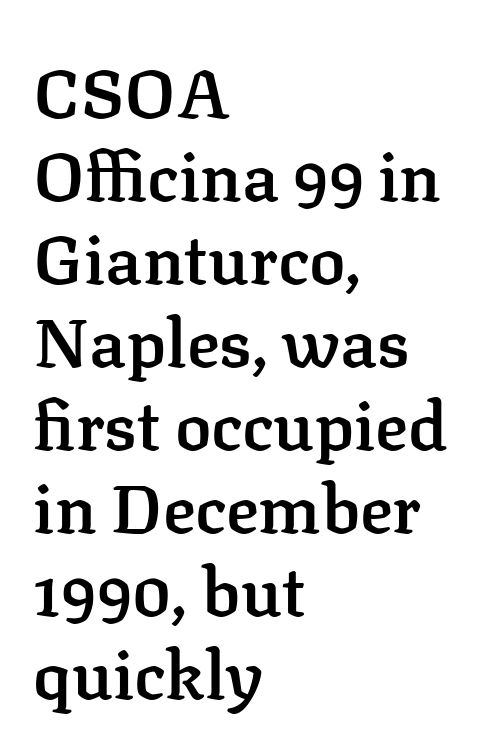
Q: Is the text bold? A: Semi-bold.
Q: Is the text italic (slanted)? A: No, it is upright.
Q: Is the typeface a serif or a sans-serif typeface? A: Serif.
Q: Is the text underlined? A: No.
Q: How is the paragraph aligned? A: Left-aligned.
Q: Is the spacing between letters normal or unusually wide? A: Normal.
Q: Width (condensed, normal, or wide)? A: Normal.
Q: Stroke contrast? A: Low.
Q: x-height? A: Medium.
Q: Monospaced? A: No.
